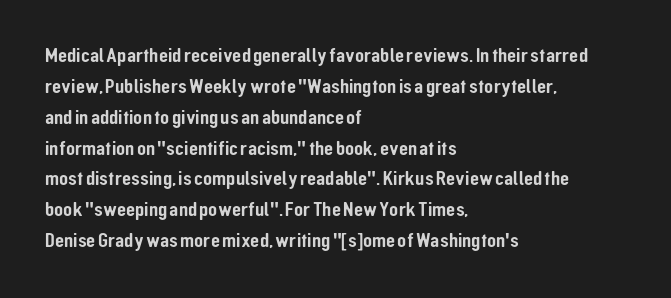
The image shows 21 px text type, upright; set left-aligned, normal line spacing (1.47x), normal letter spacing, not underlined.
